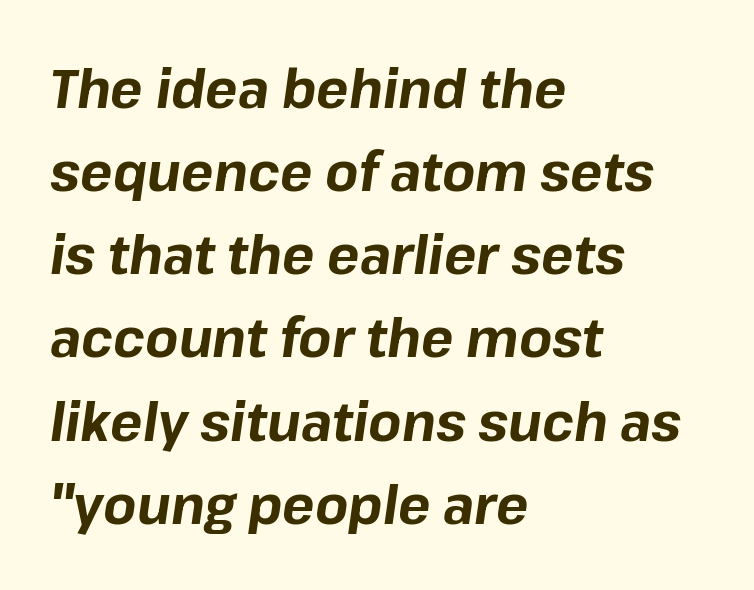
Q: Is the text bold? A: Yes.
Q: Is the text italic (slanted)? A: Yes, it leans right by about 8 degrees.
Q: Is the text underlined? A: No.
Q: How is the paragraph aligned? A: Left-aligned.
Q: Is the spacing between letters normal or unusually wide? A: Normal.
Q: Is the spacing between lines tight, normal or loose? A: Normal.
Q: Width (condensed, normal, or wide)? A: Normal.
Q: Stroke contrast? A: Low.
Q: x-height? A: Medium.
Q: Monospaced? A: No.
